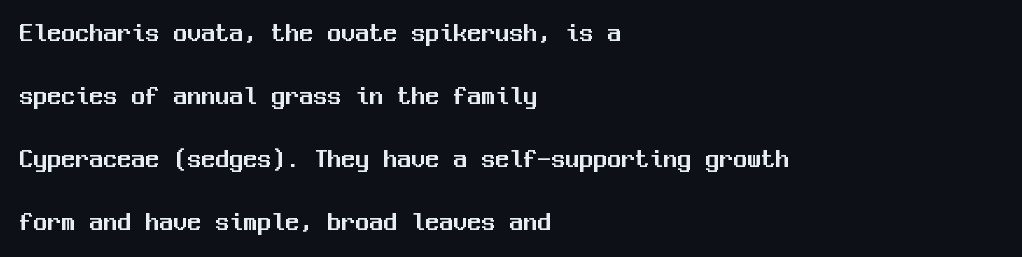
Q: Is the text italic (slanted)? A: No, it is upright.
Q: Is the typeface a serif or a sans-serif typeface? A: Sans-serif.
Q: Is the text underlined? A: No.
Q: How is the paragraph aligned? A: Left-aligned.
Q: Is the spacing between letters normal or unusually wide? A: Normal.
Q: Is the spacing between lines tight, normal or loose? A: Loose.
Q: Width (condensed, normal, or wide)? A: Normal.
Q: Stroke contrast? A: Medium.
Q: x-height? A: Medium.
Q: Monospaced? A: Yes.
